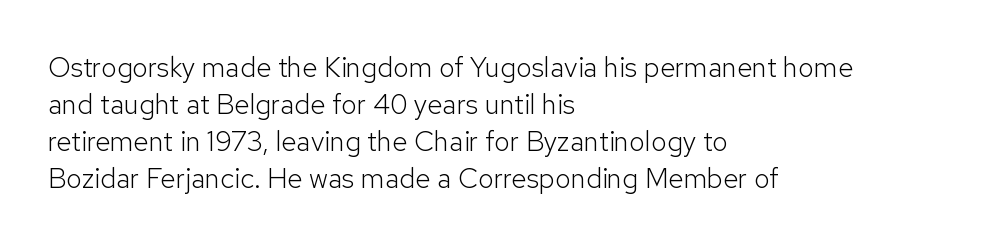
{"serif": "no", "italic": "no", "bold": "no", "weight": "light", "width": "normal", "stroke_contrast": "low", "x_height": "medium", "monospaced": "no", "underline": "no", "align": "left", "line_spacing": "normal", "line_spacing_ratio": 1.32, "letter_spacing": "normal", "letter_spacing_em": 0.0, "glyph_px": 28}
